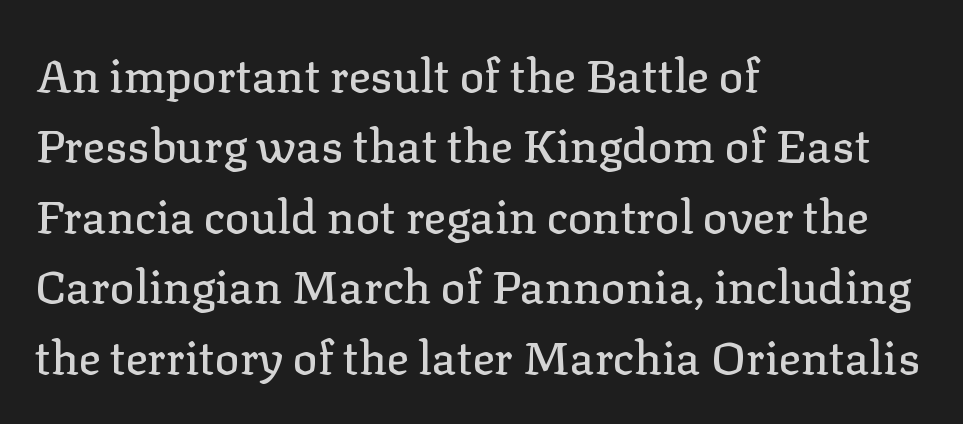
Caption: multi-line text, flush left, ragged right. Ascenders rise straight up at ninety degrees. This sample uses a serif face. What stands out about the letter spacing? Nothing — it is the standard amount. Honestly, the row spacing looks completely unremarkable.
